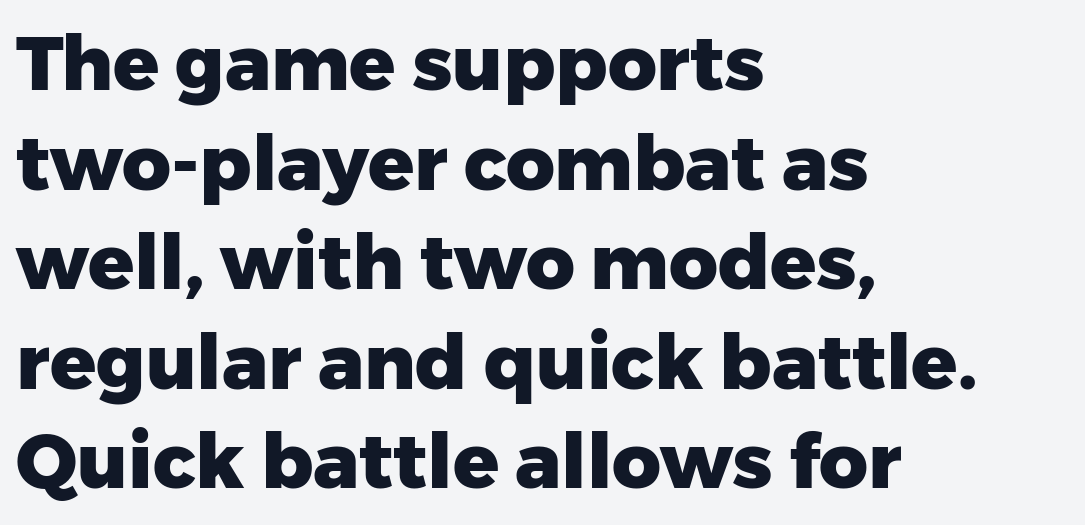
Q: Is the text bold? A: Yes.
Q: Is the text italic (slanted)? A: No, it is upright.
Q: Is the typeface a serif or a sans-serif typeface? A: Sans-serif.
Q: Is the text underlined? A: No.
Q: How is the paragraph aligned? A: Left-aligned.
Q: Is the spacing between letters normal or unusually wide? A: Normal.
Q: Is the spacing between lines tight, normal or loose? A: Normal.
Q: Width (condensed, normal, or wide)? A: Normal.
Q: Stroke contrast? A: Low.
Q: x-height? A: Medium.
Q: Monospaced? A: No.
